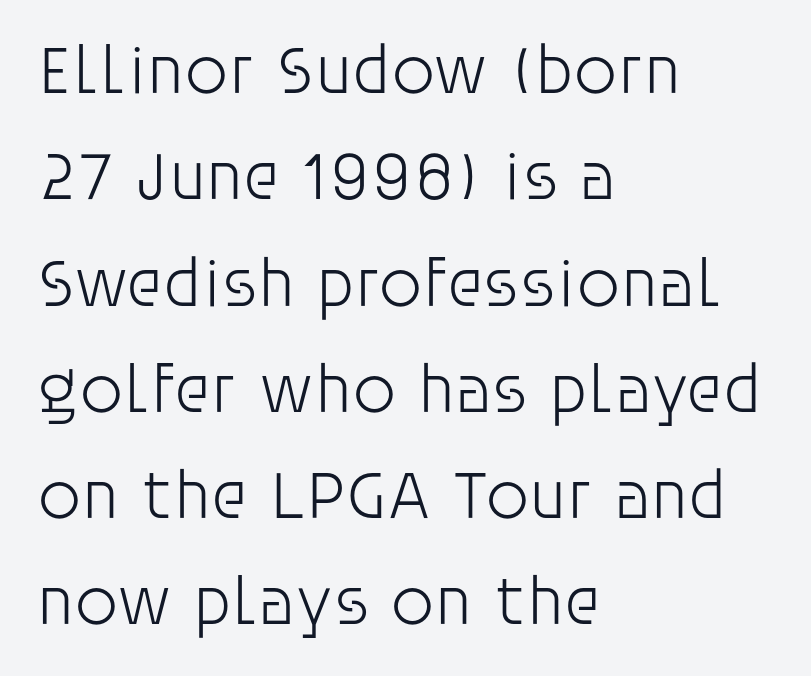
Q: Is the text bold? A: No.
Q: Is the text italic (slanted)? A: No, it is upright.
Q: Is the typeface a serif or a sans-serif typeface? A: Sans-serif.
Q: Is the text underlined? A: No.
Q: How is the paragraph aligned? A: Left-aligned.
Q: Is the spacing between letters normal or unusually wide? A: Normal.
Q: Is the spacing between lines tight, normal or loose? A: Normal.
Q: Width (condensed, normal, or wide)? A: Normal.
Q: Stroke contrast? A: Low.
Q: x-height? A: Large.
Q: Monospaced? A: No.
